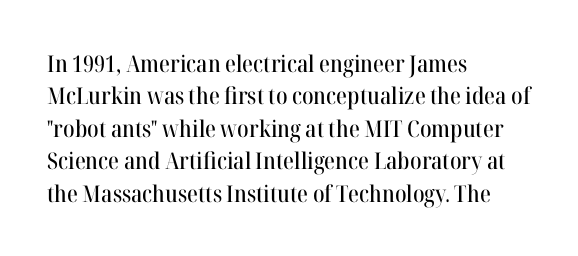
Q: Is the text italic (slanted)? A: No, it is upright.
Q: Is the text underlined? A: No.
Q: How is the paragraph aligned? A: Left-aligned.
Q: Is the spacing between letters normal or unusually wide? A: Normal.
Q: Is the spacing between lines tight, normal or loose? A: Normal.
